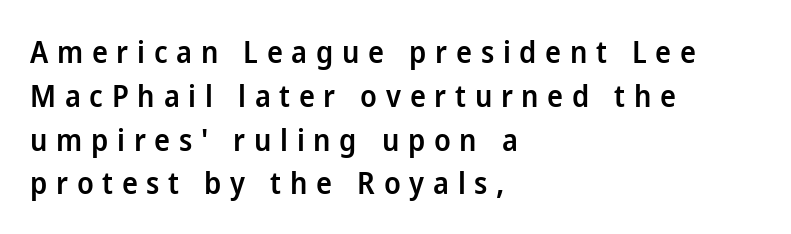
The image shows 30 px semibold sans-serif type, upright; set left-aligned, normal line spacing (1.46x), unusually wide letter spacing (+0.29 em), not underlined; low stroke contrast and a medium x-height.
